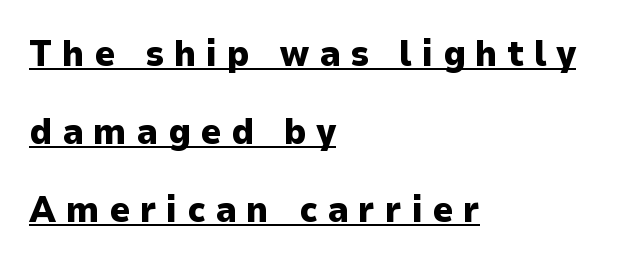
{"serif": "no", "italic": "no", "bold": "yes", "weight": "heavy", "width": "normal", "stroke_contrast": "low", "x_height": "medium", "monospaced": "no", "underline": "yes", "align": "left", "line_spacing": "loose", "line_spacing_ratio": 2.16, "letter_spacing": "wide", "letter_spacing_em": 0.27, "glyph_px": 36}
